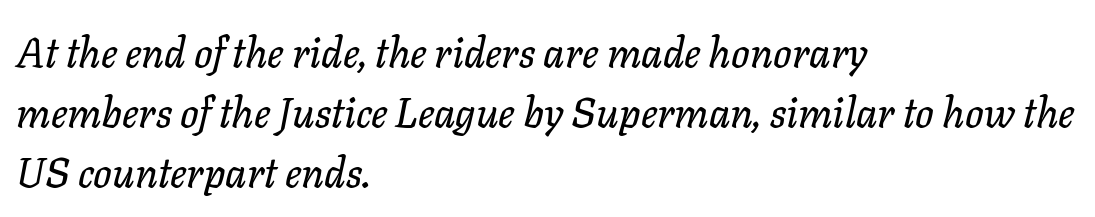
Q: Is the text italic (slanted)? A: Yes, it leans right by about 11 degrees.
Q: Is the text underlined? A: No.
Q: How is the paragraph aligned? A: Left-aligned.
Q: Is the spacing between letters normal or unusually wide? A: Normal.
Q: Is the spacing between lines tight, normal or loose? A: Normal.
Q: Width (condensed, normal, or wide)? A: Normal.
Q: Stroke contrast? A: Low.
Q: x-height? A: Medium.
Q: Monospaced? A: No.
